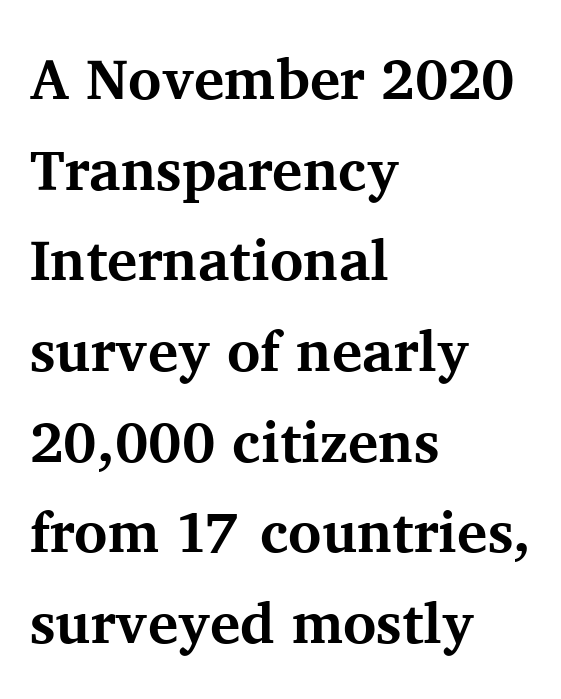
I'd describe the lettering as bold — thick and assertive. The characters display serif detailing at their extremities. Leading matches the norm, producing a regular column. In terms of letterspacing, this is plain default setting. The typesetter chose a ragged-right arrangement here.
